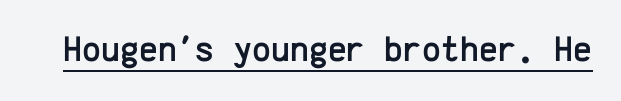
{"serif": "no", "italic": "no", "width": "normal", "stroke_contrast": "low", "x_height": "medium", "monospaced": "yes", "underline": "yes", "letter_spacing": "normal", "letter_spacing_em": 0.0, "glyph_px": 36}
